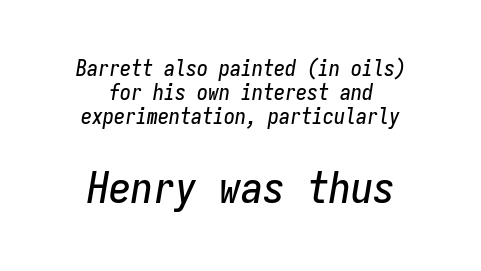
The image shows 44 px condensed type, italic (leaning right), monospaced; set centered, tight line spacing (1.08x), normal letter spacing, not underlined; the second (bottom) block is 2.0x larger; low stroke contrast and a medium x-height.
